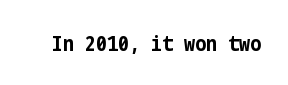
The image shows 22 px bold type, upright; set normal letter spacing, not underlined.
